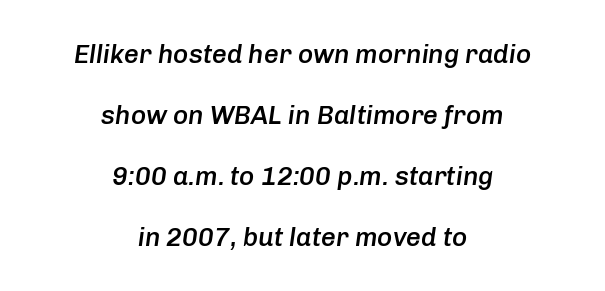
The image shows 26 px text type, italic (leaning right); set centered, loose line spacing (2.34x), normal letter spacing, not underlined.
